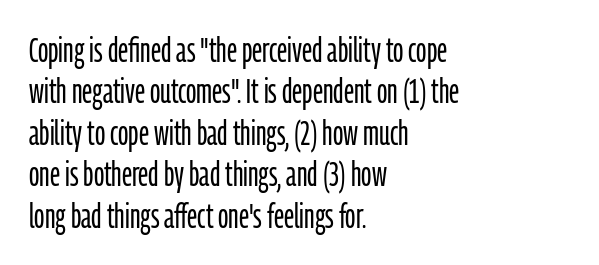
Do the letters lean? They stand straight. Is this a sans? Yes — the strokes have no serifs. Only glyphs here, with clear space below each row. Think of a printed novel: that variable character pitch is what you see here. A quiet, ordinary-to-light weight characterises the typeface. The passage is arranged the way most books set body copy — flush left.
